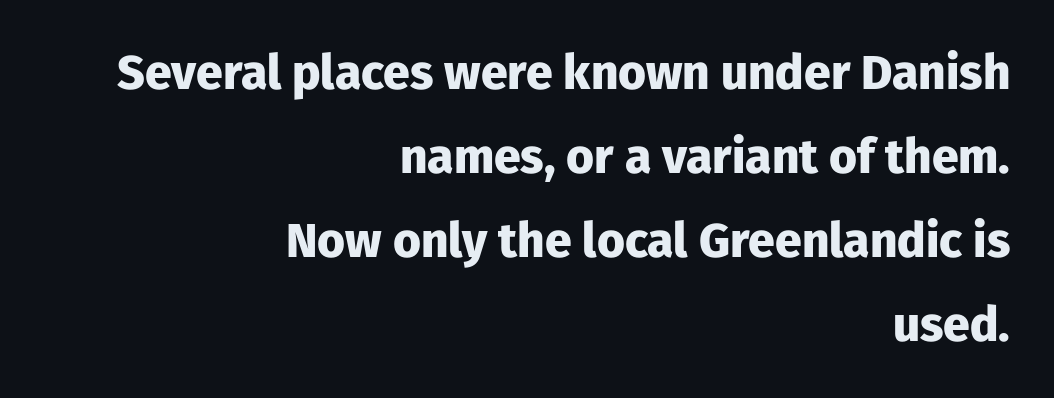
Q: Is the text bold? A: Yes.
Q: Is the text italic (slanted)? A: No, it is upright.
Q: Is the typeface a serif or a sans-serif typeface? A: Sans-serif.
Q: Is the text underlined? A: No.
Q: How is the paragraph aligned? A: Right-aligned.
Q: Is the spacing between letters normal or unusually wide? A: Normal.
Q: Width (condensed, normal, or wide)? A: Normal.
Q: Stroke contrast? A: Low.
Q: x-height? A: Medium.
Q: Monospaced? A: No.
